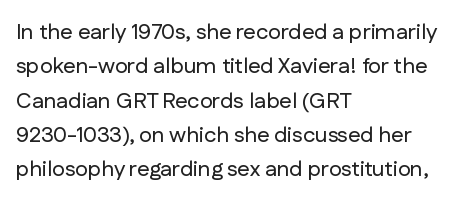
The image shows 22 px text type, upright; set left-aligned, normal line spacing (1.56x), normal letter spacing, not underlined.
